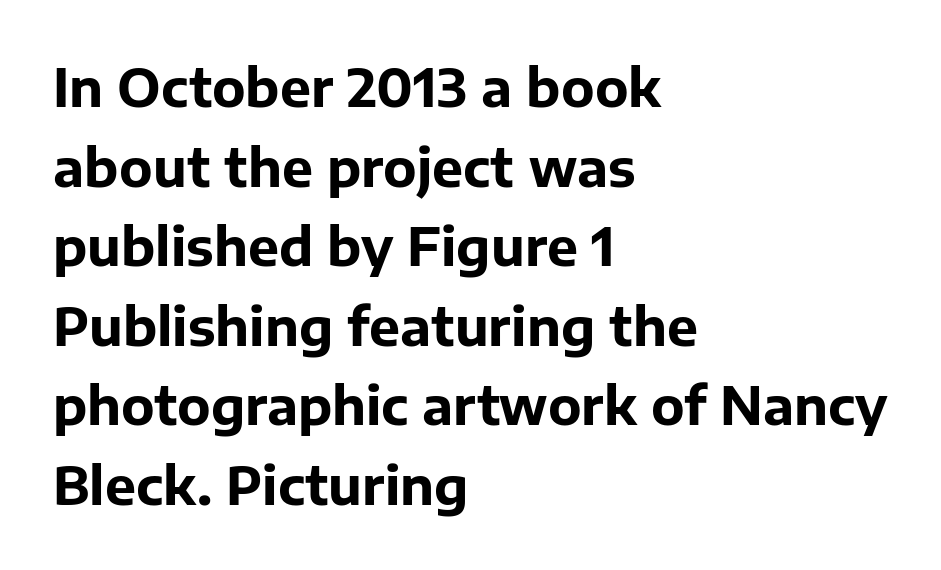
The image shows 52 px bold sans-serif type, upright; set left-aligned, normal line spacing (1.53x), normal letter spacing, not underlined; low stroke contrast and a medium x-height.
